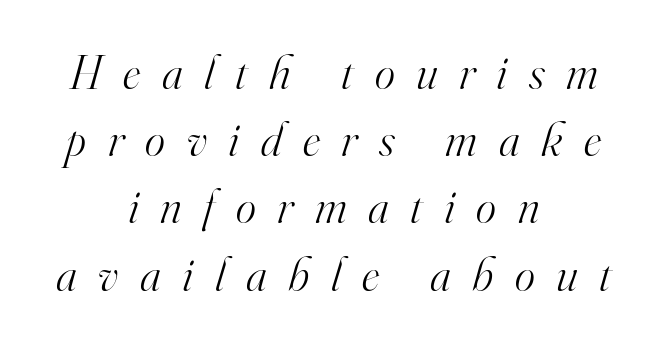
{"serif": "yes", "italic": "yes", "lean": "right", "slant_degrees": 16, "bold": "no", "weight": "light", "width": "normal", "stroke_contrast": "high", "x_height": "small", "monospaced": "no", "underline": "no", "align": "center", "line_spacing": "normal", "line_spacing_ratio": 1.4, "letter_spacing": "wide", "letter_spacing_em": 0.45, "glyph_px": 48}
